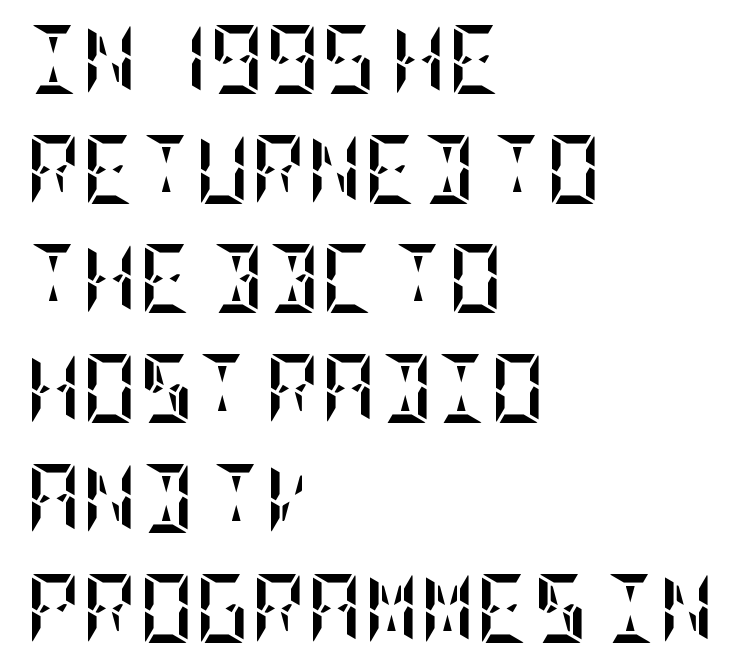
Clear beneath every line of the passage. This is the regular roman posture of the typeface. The gaps between neighbouring characters are ordinary and unremarkable. Is the type bold? Yes — the strokes are clearly thick and heavy.
